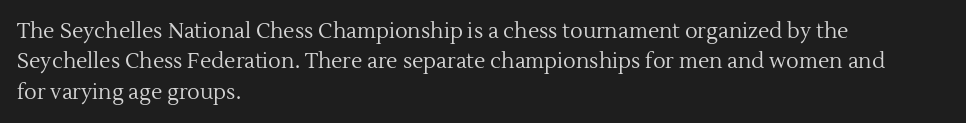
Q: Is the text bold? A: No.
Q: Is the text italic (slanted)? A: No, it is upright.
Q: Is the text underlined? A: No.
Q: How is the paragraph aligned? A: Left-aligned.
Q: Is the spacing between letters normal or unusually wide? A: Normal.
Q: Is the spacing between lines tight, normal or loose? A: Normal.
